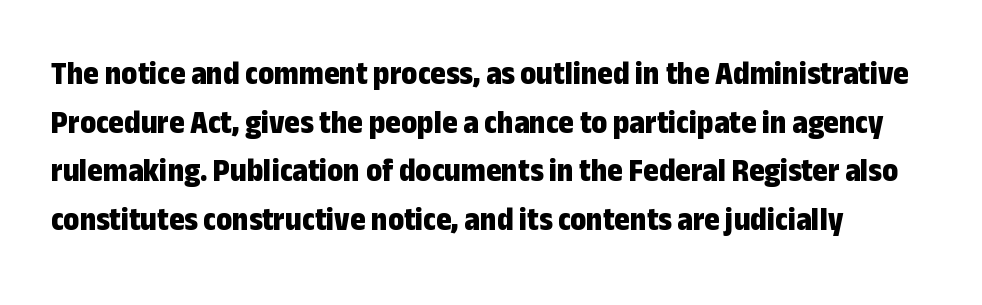
The image shows 33 px bold, condensed sans-serif type, upright; set normal line spacing (1.47x), normal letter spacing, not underlined; low stroke contrast and a medium x-height.
